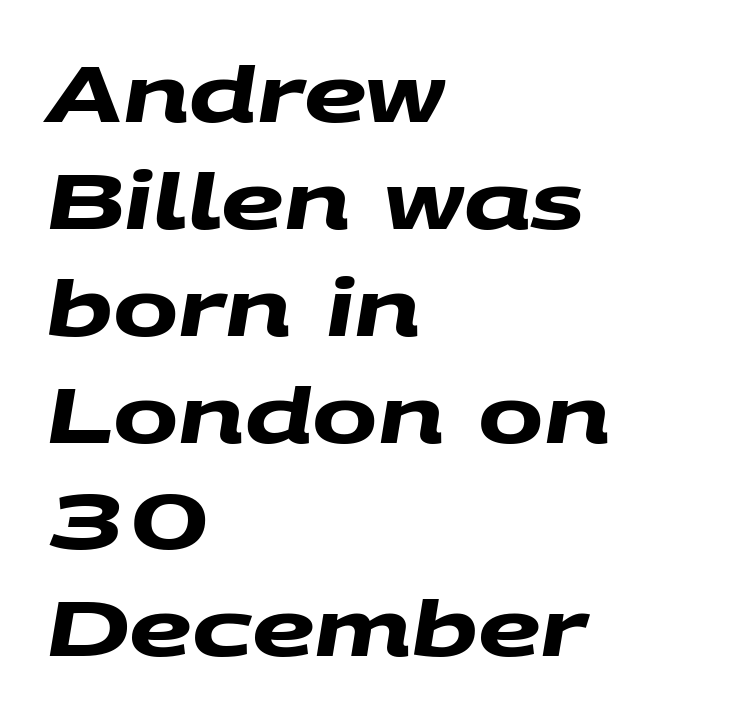
The image shows 78 px heavy, wide sans-serif type; set left-aligned, normal line spacing (1.37x), normal letter spacing, not underlined; medium stroke contrast and a large x-height.
